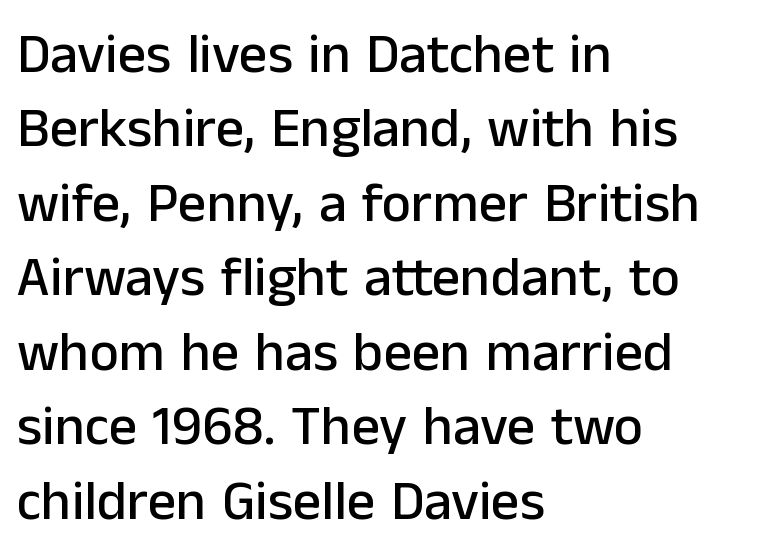
The image shows 56 px sans-serif type, upright; set left-aligned, normal line spacing (1.33x), normal letter spacing, not underlined; low stroke contrast and a medium x-height.
